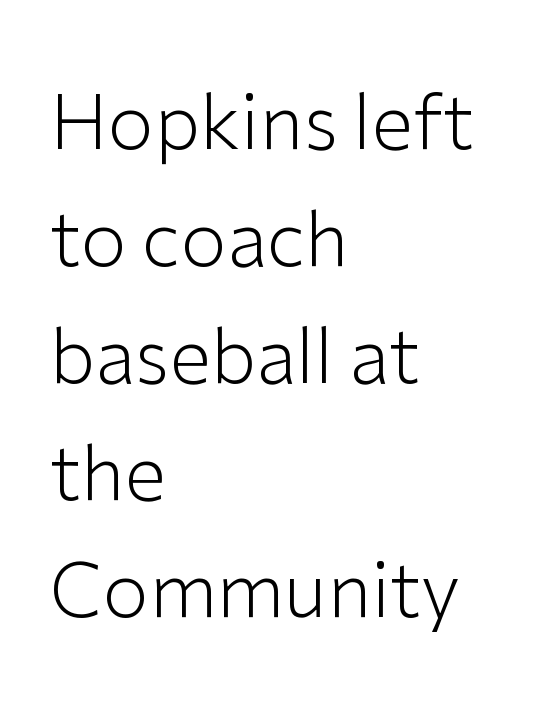
Q: Is the text bold? A: No.
Q: Is the text italic (slanted)? A: No, it is upright.
Q: Is the typeface a serif or a sans-serif typeface? A: Sans-serif.
Q: Is the text underlined? A: No.
Q: How is the paragraph aligned? A: Left-aligned.
Q: Is the spacing between letters normal or unusually wide? A: Normal.
Q: Is the spacing between lines tight, normal or loose? A: Normal.
Q: Width (condensed, normal, or wide)? A: Normal.
Q: Stroke contrast? A: Low.
Q: x-height? A: Medium.
Q: Monospaced? A: No.
